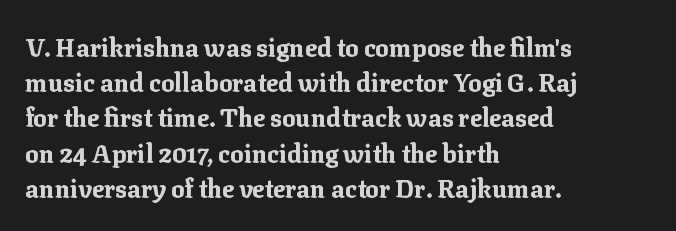
Here the glyphs are tracked normally, forming tight word shapes. Posture: upright roman. Plain, unruled lines of type. Leading matches the norm, producing a regular column.
